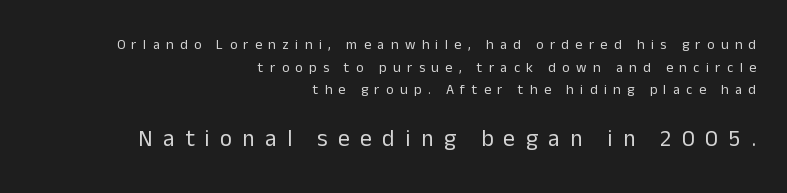
The image shows 23 px text type, upright; set right-aligned, normal line spacing (1.61x), unusually wide letter spacing (+0.46 em), not underlined; the second (bottom) block is 1.64x larger.
